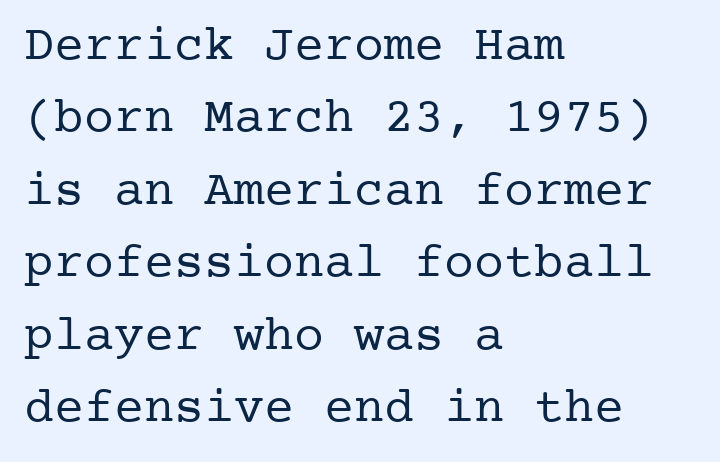
Q: Is the text bold? A: No.
Q: Is the text italic (slanted)? A: No, it is upright.
Q: Is the typeface a serif or a sans-serif typeface? A: Serif.
Q: Is the text underlined? A: No.
Q: How is the paragraph aligned? A: Left-aligned.
Q: Is the spacing between letters normal or unusually wide? A: Normal.
Q: Is the spacing between lines tight, normal or loose? A: Normal.
Q: Width (condensed, normal, or wide)? A: Normal.
Q: Stroke contrast? A: Low.
Q: x-height? A: Medium.
